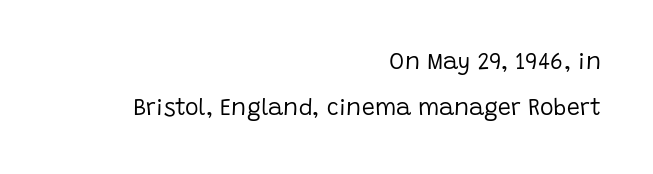
Q: Is the text bold? A: No.
Q: Is the text italic (slanted)? A: No, it is upright.
Q: Is the text underlined? A: No.
Q: How is the paragraph aligned? A: Right-aligned.
Q: Is the spacing between letters normal or unusually wide? A: Normal.
Q: Is the spacing between lines tight, normal or loose? A: Loose.
